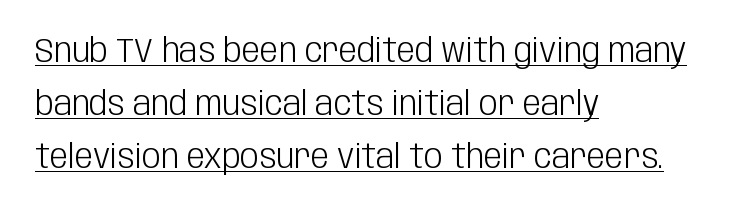
{"serif": "no", "italic": "no", "bold": "no", "weight": "light", "width": "condensed", "stroke_contrast": "low", "x_height": "large", "monospaced": "no", "underline": "yes", "align": "left", "line_spacing": "normal", "line_spacing_ratio": 1.6, "letter_spacing": "normal", "letter_spacing_em": 0.0, "glyph_px": 33}
